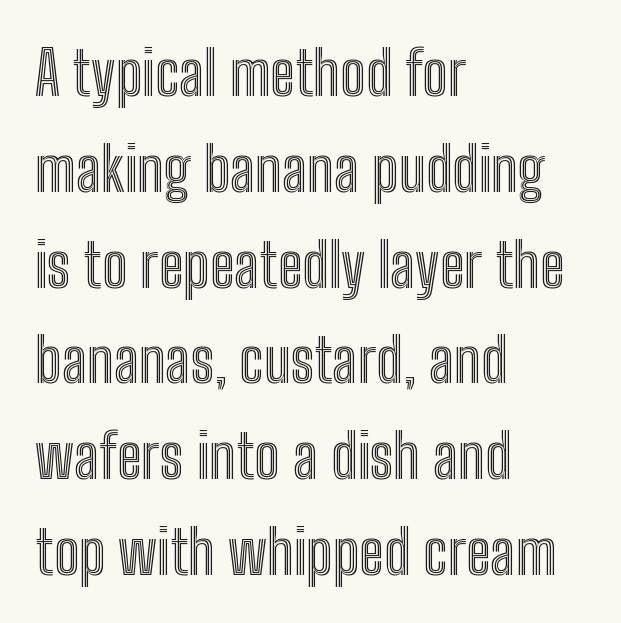
Q: Is the text italic (slanted)? A: No, it is upright.
Q: Is the text underlined? A: No.
Q: How is the paragraph aligned? A: Left-aligned.
Q: Is the spacing between letters normal or unusually wide? A: Normal.
Q: Is the spacing between lines tight, normal or loose? A: Normal.
Q: Width (condensed, normal, or wide)? A: Condensed.
Q: x-height? A: Medium.
Q: Monospaced? A: No.
